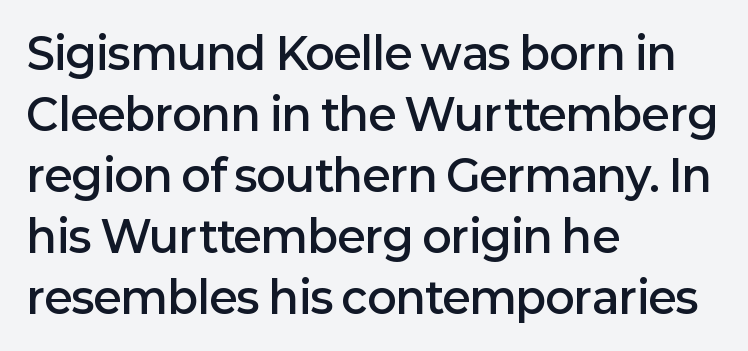
The image shows 43 px semibold sans-serif type, upright; set left-aligned, normal line spacing (1.42x), normal letter spacing, not underlined; low stroke contrast and a medium x-height.
